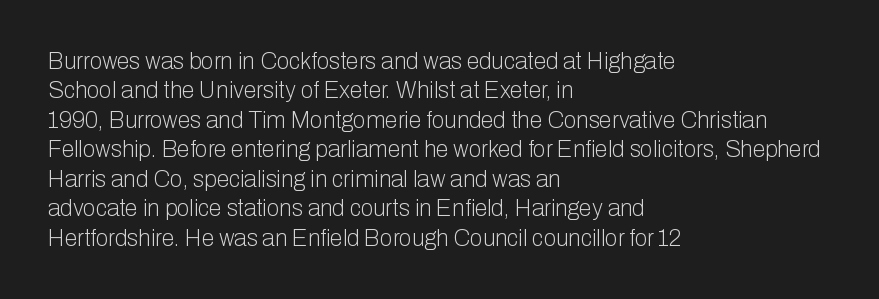
It's the straight-up-and-down kind of type. The face used here is rendered with its standard letterfit. The setting favours the left margin, as ordinary paragraphs usually do. This is not heavy type; no bold has been used. Interline gaps are of average width in this sample.
